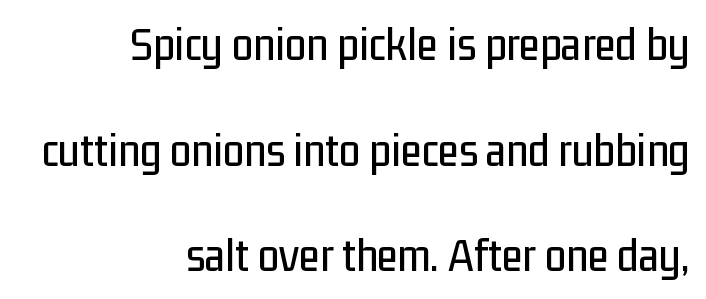
{"serif": "no", "italic": "no", "width": "condensed", "stroke_contrast": "low", "x_height": "medium", "monospaced": "no", "underline": "no", "align": "right", "line_spacing": "loose", "line_spacing_ratio": 2.2, "letter_spacing": "normal", "letter_spacing_em": 0.0, "glyph_px": 48}
